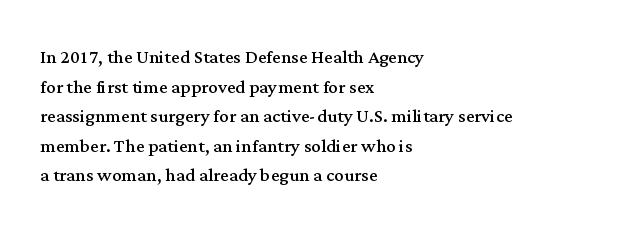
Words appear dense and cohesive because spacing is normal. Stem width sits at or under what a default text font uses. Honestly, there is no underline to notice here at all. The lettering stays uniformly vertical, giving the passage a roman look.
